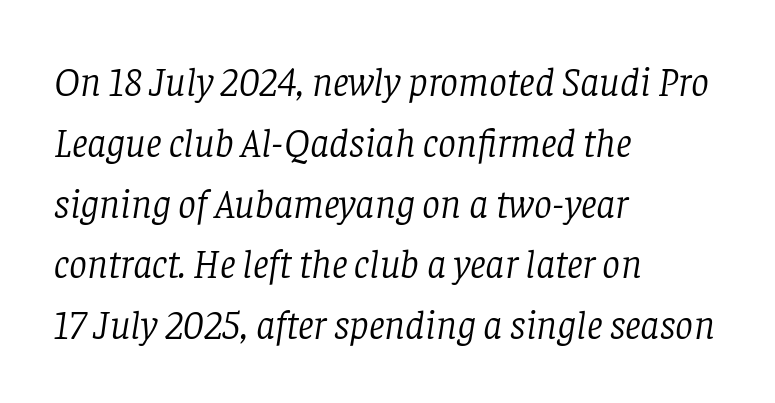
Serifs: yes, visible at the terminals of the letterforms. A student would call this left alignment; a typographer would say flush left, rag right. Stroke thickness stays within the range of a standard reading face or lighter. Just letters on the line, the space beneath them empty. A typesetter would call this proportional, since set widths differ per character.
